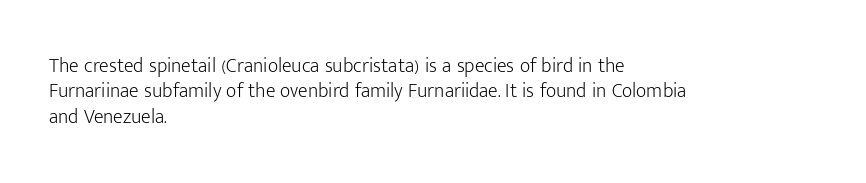
Q: Is the text bold? A: No.
Q: Is the text italic (slanted)? A: No, it is upright.
Q: Is the text underlined? A: No.
Q: How is the paragraph aligned? A: Left-aligned.
Q: Is the spacing between letters normal or unusually wide? A: Normal.
Q: Is the spacing between lines tight, normal or loose? A: Normal.
